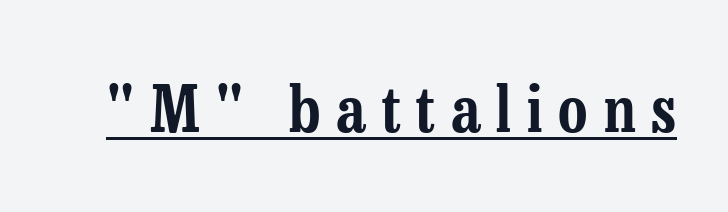
The image shows 64 px condensed serif type, upright; set unusually wide letter spacing (+0.25 em), underlined; low stroke contrast and a medium x-height.
